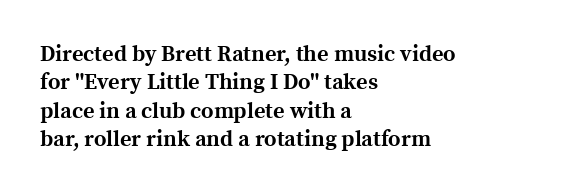
Q: Is the text bold? A: Yes.
Q: Is the text italic (slanted)? A: No, it is upright.
Q: Is the text underlined? A: No.
Q: How is the paragraph aligned? A: Left-aligned.
Q: Is the spacing between letters normal or unusually wide? A: Normal.
Q: Is the spacing between lines tight, normal or loose? A: Normal.
